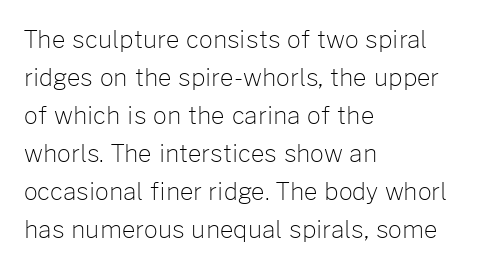
{"italic": "no", "bold": "no", "underline": "no", "align": "left", "line_spacing": "normal", "line_spacing_ratio": 1.58, "letter_spacing": "normal", "letter_spacing_em": 0.0, "glyph_px": 24}
